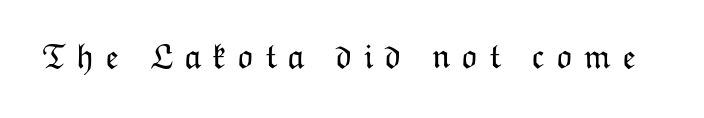
{"italic": "no", "bold": "no", "weight": "light", "width": "normal", "stroke_contrast": "low", "x_height": "medium", "monospaced": "no", "underline": "no", "letter_spacing": "wide", "letter_spacing_em": 0.31, "glyph_px": 35}
